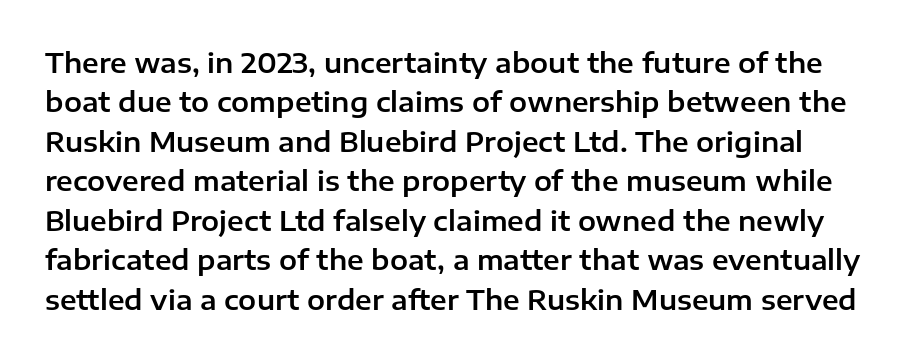
Q: Is the text italic (slanted)? A: No, it is upright.
Q: Is the text underlined? A: No.
Q: Is the spacing between letters normal or unusually wide? A: Normal.
Q: Is the spacing between lines tight, normal or loose? A: Normal.
